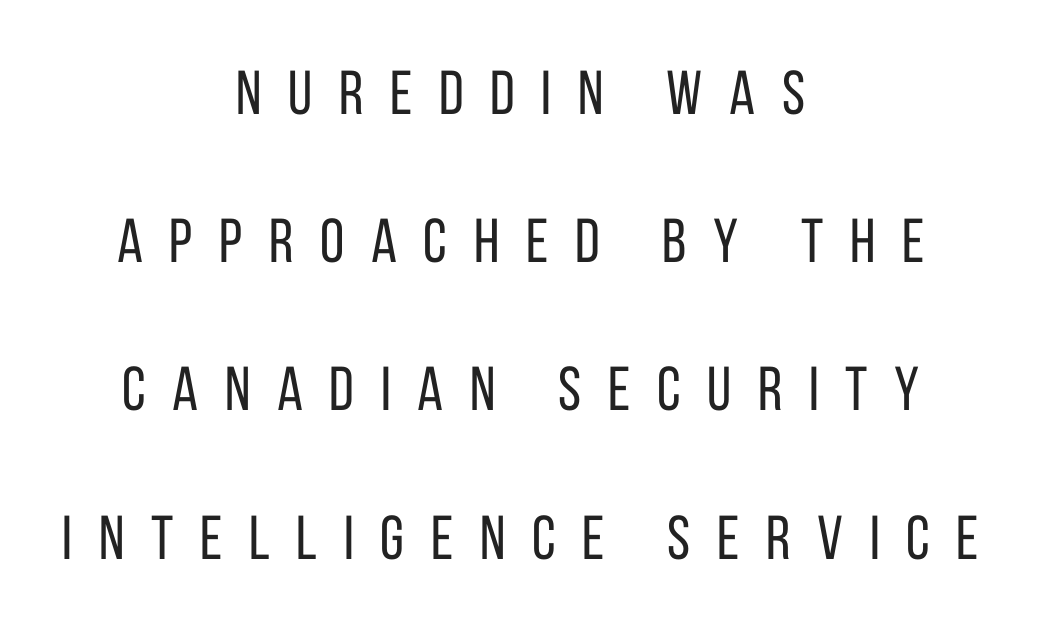
The image shows 62 px regular-weight, condensed sans-serif type, upright; set centered, loose line spacing (2.39x), unusually wide letter spacing (+0.43 em), not underlined; low stroke contrast and a large x-height.
